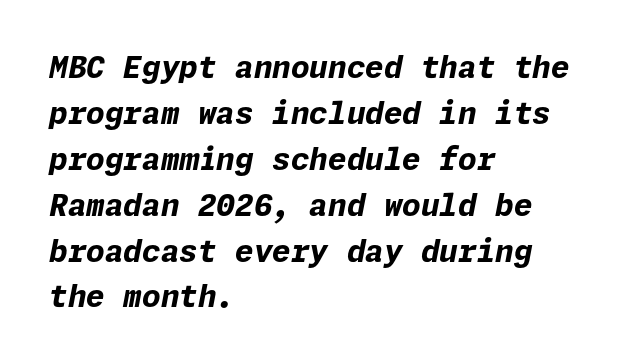
The image shows 30 px bold type, italic (leaning right); set left-aligned, normal line spacing (1.53x), normal letter spacing, not underlined; low stroke contrast and a medium x-height.
